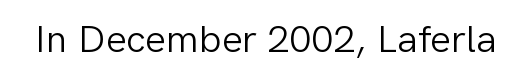
The image shows 39 px light sans-serif type, upright; set normal letter spacing, not underlined; low stroke contrast and a medium x-height.
